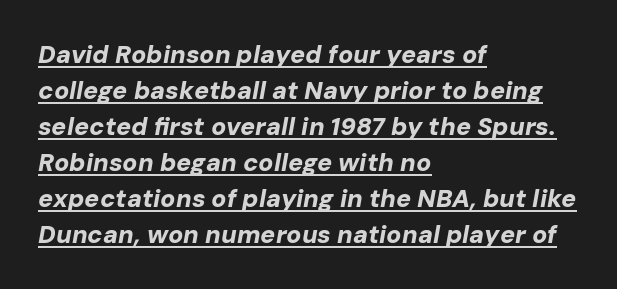
Q: Is the text bold? A: Yes.
Q: Is the text italic (slanted)? A: Yes, it leans right by about 10 degrees.
Q: Is the text underlined? A: Yes.
Q: How is the paragraph aligned? A: Left-aligned.
Q: Is the spacing between letters normal or unusually wide? A: Normal.
Q: Is the spacing between lines tight, normal or loose? A: Normal.
